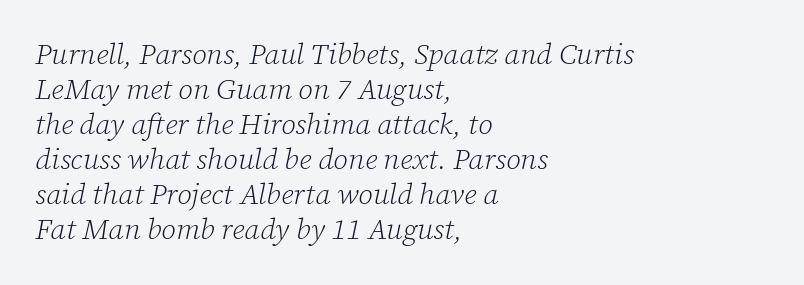
{"serif": "yes", "italic": "yes", "lean": "right", "slant_degrees": 12, "bold": "no", "weight": "light", "width": "normal", "stroke_contrast": "low", "x_height": "medium", "monospaced": "no", "underline": "no", "align": "left", "line_spacing_ratio": 1.21, "letter_spacing": "normal", "letter_spacing_em": 0.0, "glyph_px": 29}
